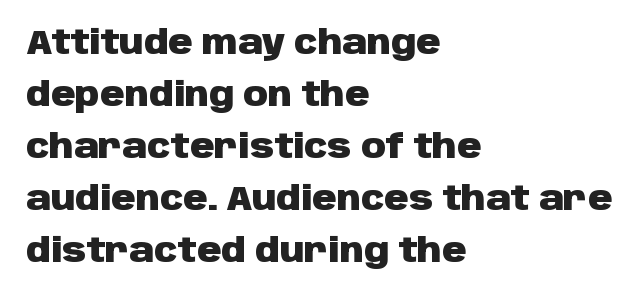
{"serif": "no", "italic": "no", "bold": "yes", "weight": "heavy", "width": "normal", "stroke_contrast": "low", "x_height": "large", "monospaced": "no", "underline": "no", "align": "left", "line_spacing": "normal", "line_spacing_ratio": 1.53, "letter_spacing": "normal", "letter_spacing_em": 0.0, "glyph_px": 34}
